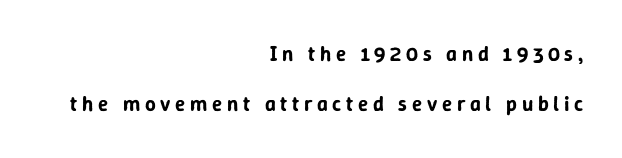
{"italic": "no", "underline": "no", "align": "right", "line_spacing": "loose", "line_spacing_ratio": 2.4, "letter_spacing": "wide", "letter_spacing_em": 0.22, "glyph_px": 21}
